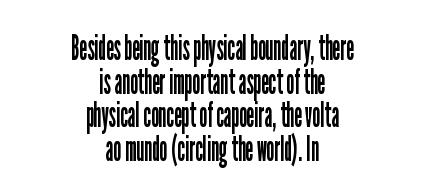
The image shows 35 px regular-weight, condensed sans-serif type, upright; set centered, tight line spacing (0.96x), normal letter spacing, not underlined; low stroke contrast and a medium x-height.
